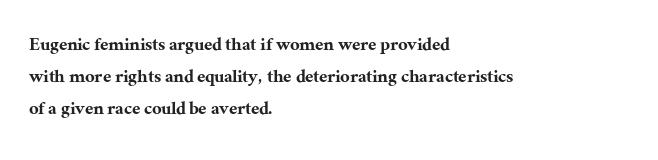
{"italic": "no", "underline": "no", "align": "left", "line_spacing": "normal", "line_spacing_ratio": 1.53, "letter_spacing": "normal", "letter_spacing_em": 0.0, "glyph_px": 21}
